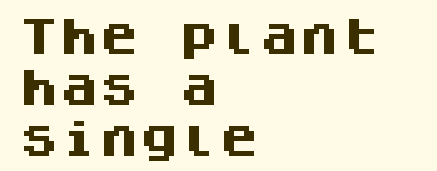
Q: Is the text bold? A: Yes.
Q: Is the text italic (slanted)? A: No, it is upright.
Q: Is the typeface a serif or a sans-serif typeface? A: Sans-serif.
Q: Is the text underlined? A: No.
Q: How is the paragraph aligned? A: Left-aligned.
Q: Is the spacing between letters normal or unusually wide? A: Normal.
Q: Is the spacing between lines tight, normal or loose? A: Normal.
Q: Width (condensed, normal, or wide)? A: Normal.
Q: Stroke contrast? A: Medium.
Q: x-height? A: Large.
Q: Monospaced? A: Yes.
